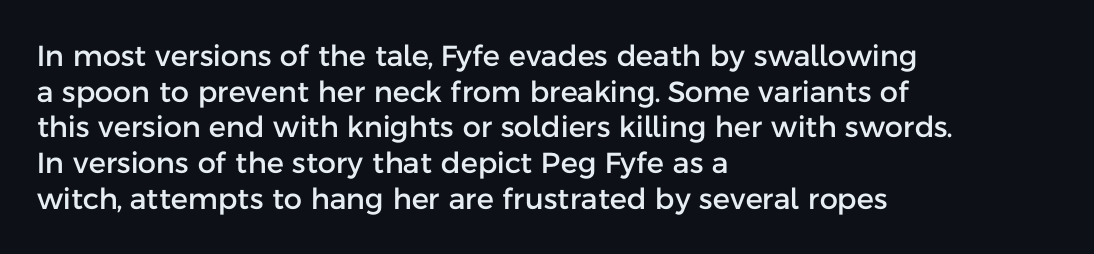
The image shows 29 px sans-serif type, upright; set left-aligned, line spacing 1.23x, normal letter spacing, not underlined; low stroke contrast and a medium x-height.
